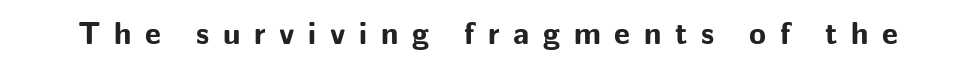
The letterforms stand isolated, each surrounded by extra space. Serif or sans? Sans — the stroke terminals are bare. No word sits above an underline. The letters advance in unequal steps, a hallmark of proportional type. Typesetter's note: full bold, strokes at maximum text heaviness. The typography opts for an upright posture over an oblique one.
